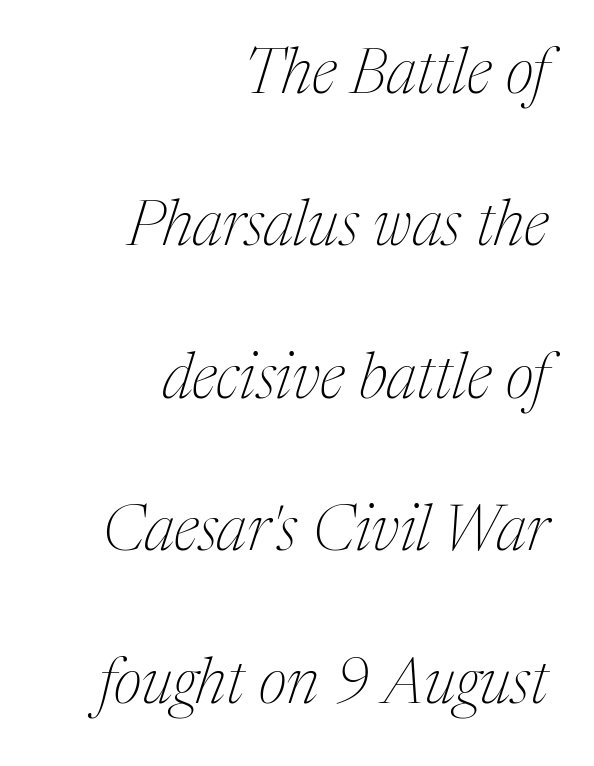
Q: Is the text bold? A: No.
Q: Is the text italic (slanted)? A: Yes, it leans right by about 17 degrees.
Q: Is the typeface a serif or a sans-serif typeface? A: Serif.
Q: Is the text underlined? A: No.
Q: How is the paragraph aligned? A: Right-aligned.
Q: Is the spacing between letters normal or unusually wide? A: Normal.
Q: Is the spacing between lines tight, normal or loose? A: Loose.
Q: Width (condensed, normal, or wide)? A: Normal.
Q: Stroke contrast? A: Medium.
Q: x-height? A: Medium.
Q: Monospaced? A: No.
